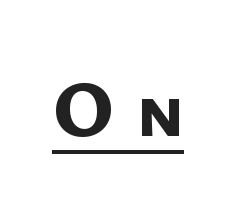
{"serif": "no", "bold": "yes", "weight": "bold", "width": "normal", "stroke_contrast": "low", "x_height": "medium", "monospaced": "no", "underline": "yes", "letter_spacing": "wide", "letter_spacing_em": 0.26, "glyph_px": 79}
